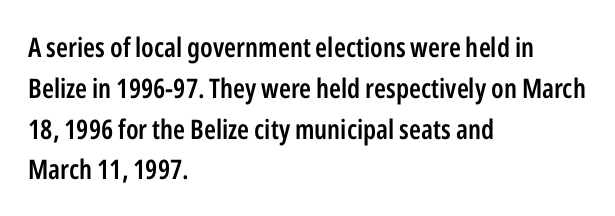
{"italic": "no", "bold": "semi", "underline": "no", "align": "left", "line_spacing": "normal", "line_spacing_ratio": 1.51, "letter_spacing": "normal", "letter_spacing_em": 0.0, "glyph_px": 27}
